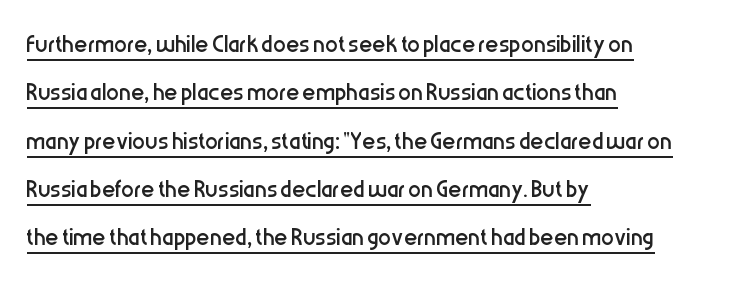
The image shows 32 px regular-weight, condensed sans-serif type, upright; set left-aligned, normal line spacing (1.51x), normal letter spacing, underlined; low stroke contrast and a medium x-height.
